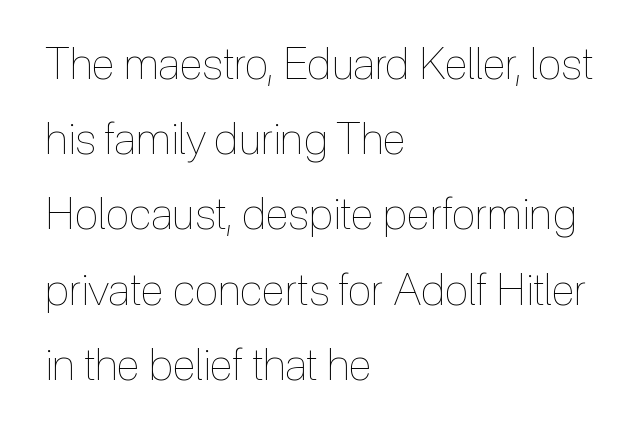
The image shows 44 px thin, condensed type, upright; set left-aligned, line spacing 1.71x, normal letter spacing, not underlined; a medium x-height.
